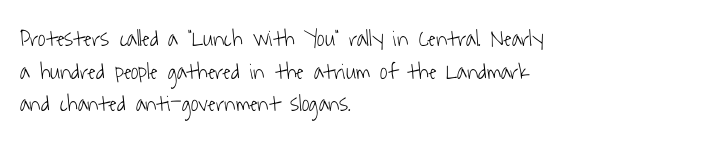
The image shows 23 px text type; set left-aligned, normal line spacing (1.42x), normal letter spacing, not underlined.
